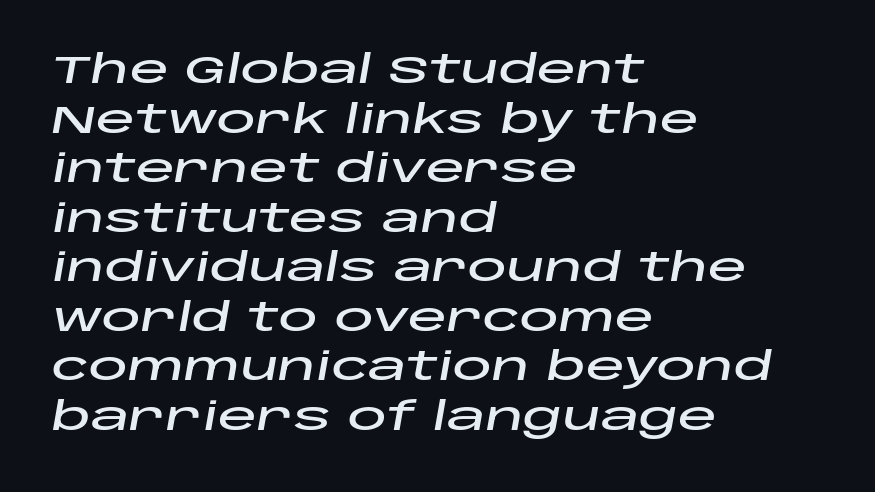
Q: Is the text italic (slanted)? A: Yes, it leans right by about 10 degrees.
Q: Is the text underlined? A: No.
Q: How is the paragraph aligned? A: Left-aligned.
Q: Is the spacing between letters normal or unusually wide? A: Normal.
Q: Is the spacing between lines tight, normal or loose? A: Normal.
Q: Width (condensed, normal, or wide)? A: Wide.
Q: Stroke contrast? A: Low.
Q: x-height? A: Large.
Q: Monospaced? A: No.
